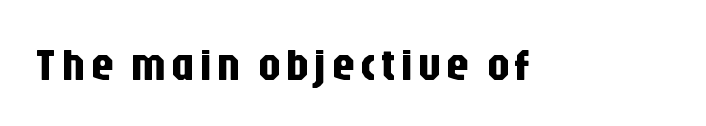
{"serif": "no", "italic": "no", "width": "condensed", "stroke_contrast": "low", "x_height": "large", "monospaced": "no", "underline": "no", "glyph_px": 46}
